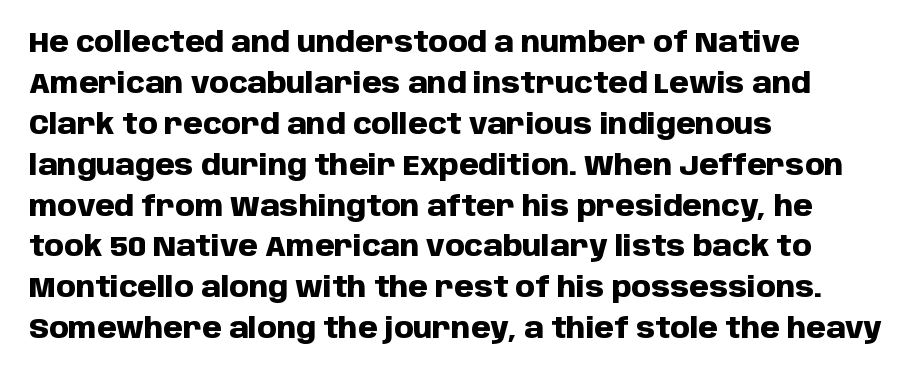
Q: Is the text bold? A: Yes.
Q: Is the text italic (slanted)? A: No, it is upright.
Q: Is the typeface a serif or a sans-serif typeface? A: Sans-serif.
Q: Is the text underlined? A: No.
Q: How is the paragraph aligned? A: Left-aligned.
Q: Is the spacing between letters normal or unusually wide? A: Normal.
Q: Is the spacing between lines tight, normal or loose? A: Normal.
Q: Width (condensed, normal, or wide)? A: Normal.
Q: Stroke contrast? A: Low.
Q: x-height? A: Large.
Q: Monospaced? A: No.
